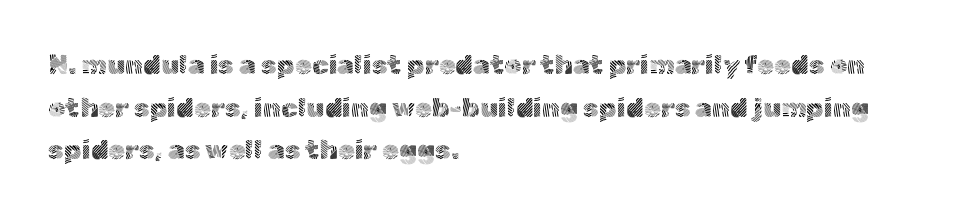
The image shows 27 px text type, upright; set left-aligned, normal line spacing (1.58x), normal letter spacing, not underlined.
